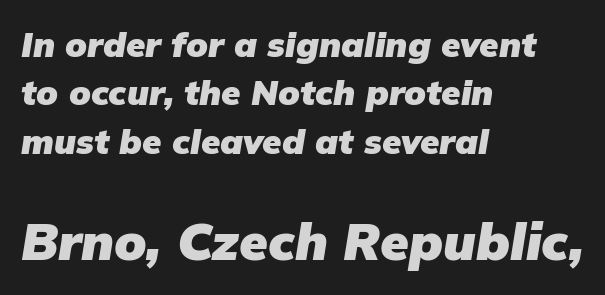
Q: Is the text bold? A: Yes.
Q: Is the text italic (slanted)? A: Yes, it leans right by about 9 degrees.
Q: Is the text underlined? A: No.
Q: How is the paragraph aligned? A: Left-aligned.
Q: Is the spacing between letters normal or unusually wide? A: Normal.
Q: Is the spacing between lines tight, normal or loose? A: Normal.
Q: Which block of text is set in a larger size, the first (top) or the second (bottom)? A: The second (bottom) one.
Q: Width (condensed, normal, or wide)? A: Normal.
Q: Stroke contrast? A: Low.
Q: x-height? A: Medium.
Q: Monospaced? A: No.
